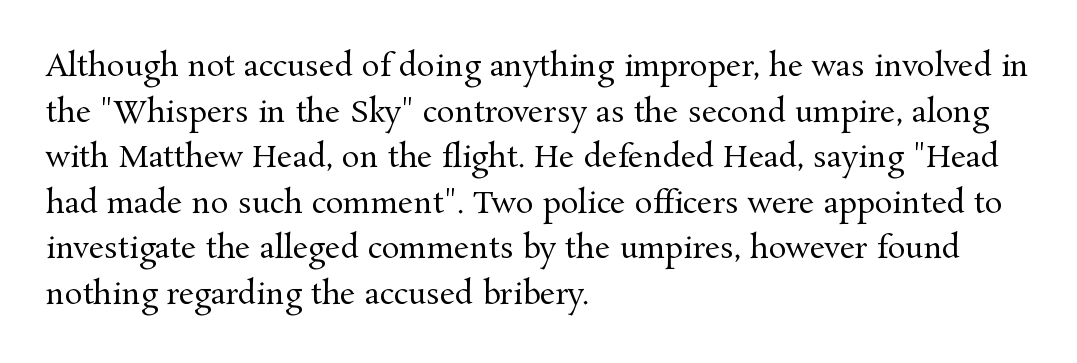
Q: Is the text bold? A: No.
Q: Is the text italic (slanted)? A: No, it is upright.
Q: Is the typeface a serif or a sans-serif typeface? A: Serif.
Q: Is the text underlined? A: No.
Q: How is the paragraph aligned? A: Left-aligned.
Q: Is the spacing between letters normal or unusually wide? A: Normal.
Q: Is the spacing between lines tight, normal or loose? A: Normal.
Q: Width (condensed, normal, or wide)? A: Normal.
Q: Stroke contrast? A: Medium.
Q: x-height? A: Medium.
Q: Monospaced? A: No.
